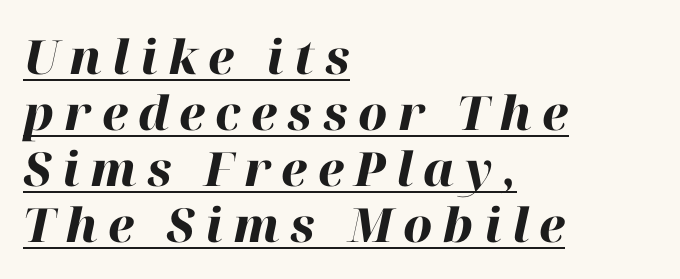
The image shows 47 px heavy type, italic (leaning right); set left-aligned, line spacing 1.19x, unusually wide letter spacing (+0.22 em), underlined; high stroke contrast and a medium x-height.
